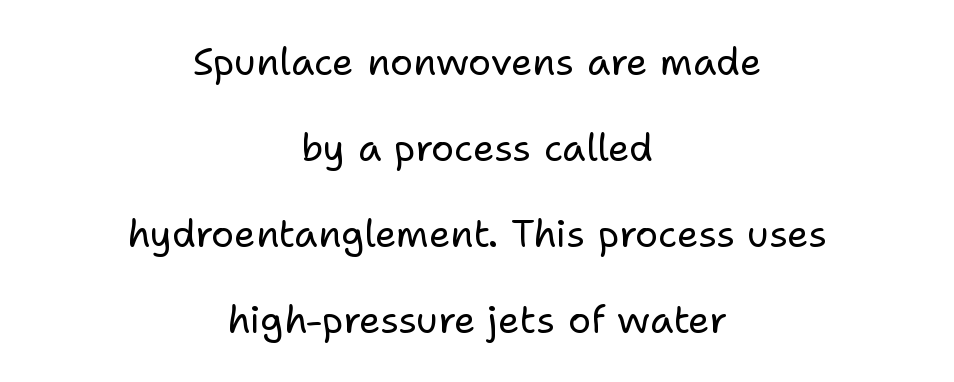
The image shows 38 px regular-weight sans-serif type, upright; set centered, loose line spacing (2.26x), normal letter spacing, not underlined; low stroke contrast and a medium x-height.
